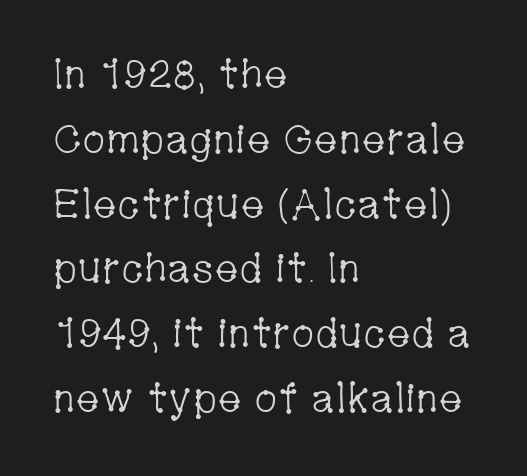
{"serif": "yes", "italic": "no", "bold": "no", "weight": "light", "width": "condensed", "stroke_contrast": "low", "x_height": "medium", "monospaced": "no", "underline": "no", "align": "left", "line_spacing": "normal", "line_spacing_ratio": 1.58, "letter_spacing": "normal", "letter_spacing_em": 0.0, "glyph_px": 41}
